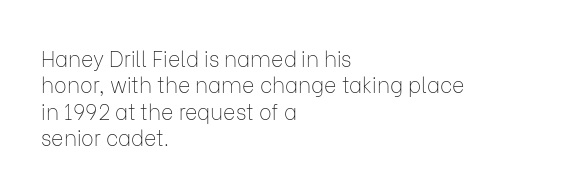
Q: Is the text bold? A: No.
Q: Is the text italic (slanted)? A: No, it is upright.
Q: Is the text underlined? A: No.
Q: How is the paragraph aligned? A: Left-aligned.
Q: Is the spacing between letters normal or unusually wide? A: Normal.
Q: Is the spacing between lines tight, normal or loose? A: Normal.
